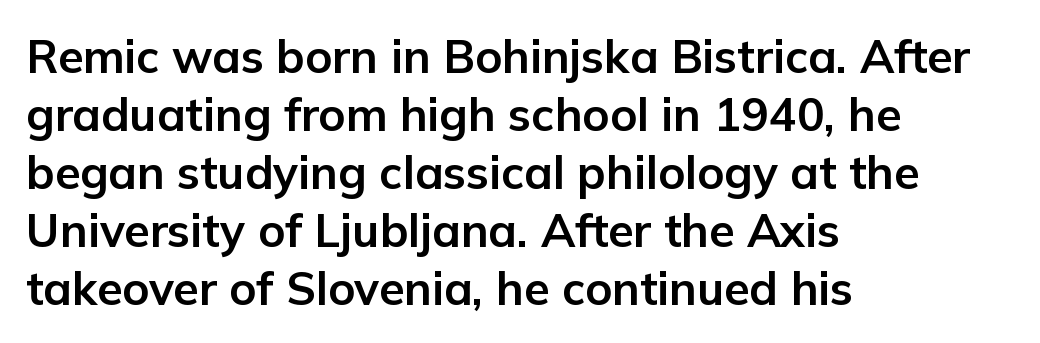
{"serif": "no", "italic": "no", "bold": "yes", "weight": "bold", "width": "normal", "stroke_contrast": "low", "x_height": "medium", "monospaced": "no", "underline": "no", "align": "left", "line_spacing": "normal", "line_spacing_ratio": 1.26, "letter_spacing": "normal", "letter_spacing_em": 0.0, "glyph_px": 46}
